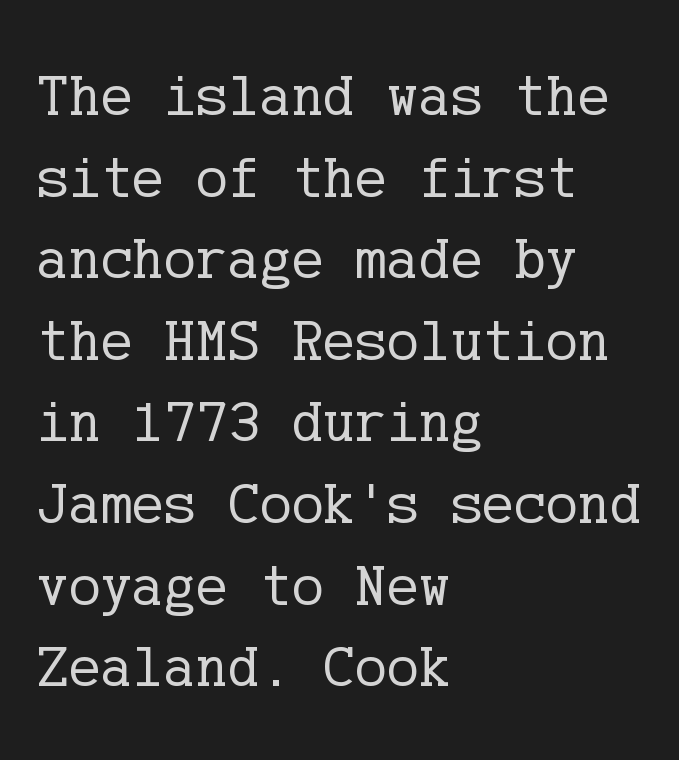
{"serif": "yes", "italic": "no", "bold": "no", "weight": "regular", "width": "normal", "stroke_contrast": "low", "x_height": "medium", "underline": "no", "align": "left", "line_spacing": "normal", "line_spacing_ratio": 1.36, "letter_spacing": "normal", "letter_spacing_em": 0.0, "glyph_px": 60}
